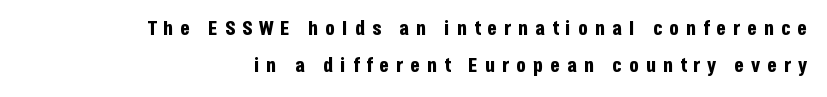
The gap between lines stays unmarked. Does the lettering tilt? It doesn't — this is upright. The sample has been set heavy, in full bold. The paragraph shown leans on its right margin.
